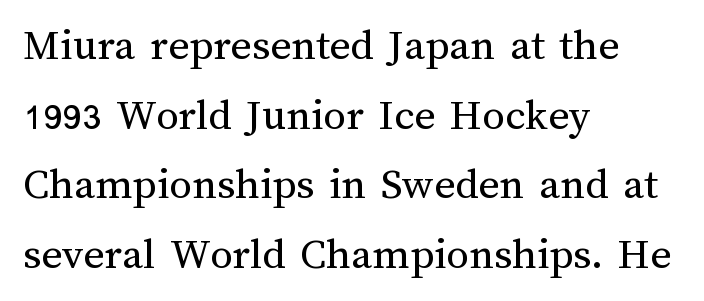
A normal amount of white space separates one row of letters from the next. Glance below the letters and you will spot only blank space. Observe the ordinary spacing: letters are neighbours, not strangers. Where is the straight margin? On the left. Rendered with straight, roman letterforms. Proportional: the letters do not fall into vertical columns.
